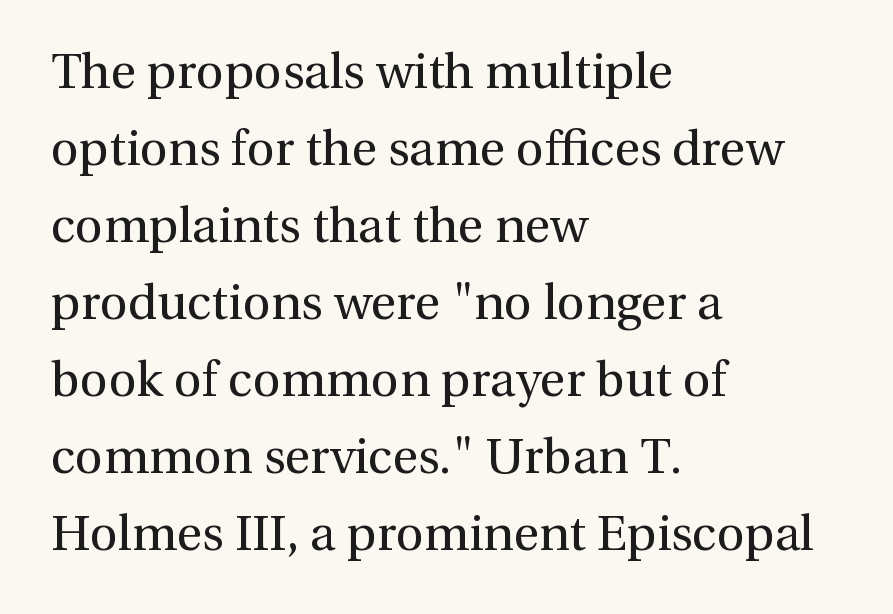
This is not heavy type; no bold has been used. Has an underline been added? It has not. Summary of vertical rhythm: regular, with standard interline spacing. Do the characters align in a grid? No, the font is proportional. Letterform terminals end in serifs throughout the passage. Tracking value appears to be zero — textbook default spacing.
